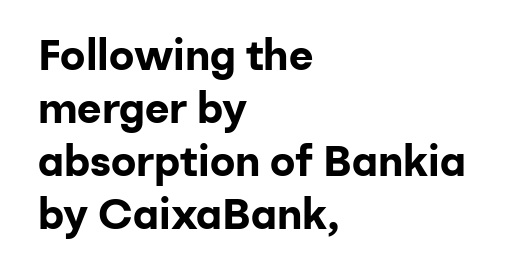
The image shows 42 px bold sans-serif type, upright; set left-aligned, normal line spacing (1.26x), normal letter spacing, not underlined; low stroke contrast and a medium x-height.
